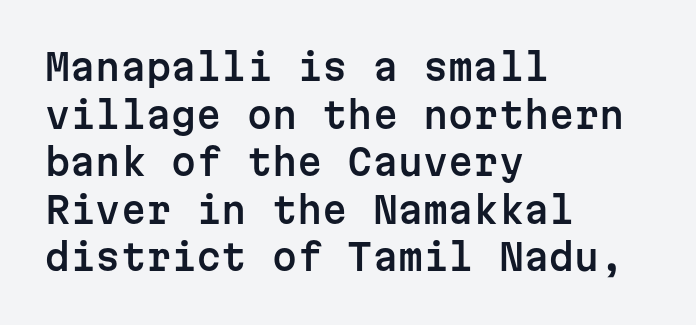
I'd call this a sans setting — the letters go barefoot. The passage shown is typed in a monospace face where columns stay perfectly aligned. Underlining? Definitely not there. What stands out about the letter spacing? Nothing — it is the standard amount. The setting favours the left margin, as ordinary paragraphs usually do. It's the straight-up-and-down kind of type.
